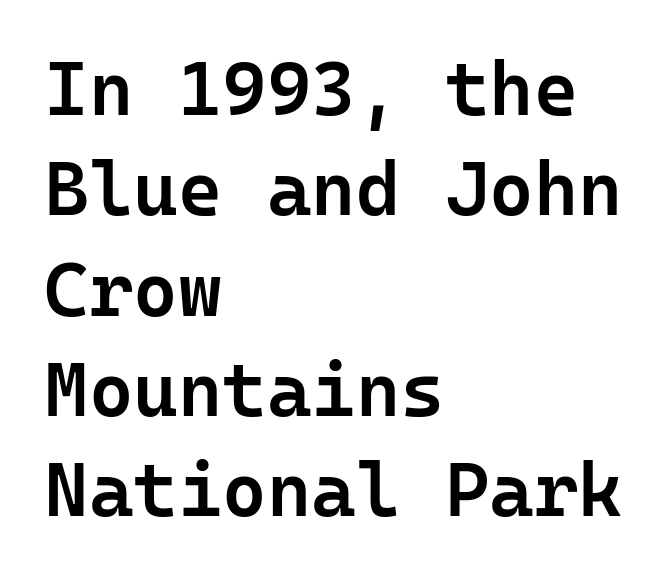
{"serif": "no", "italic": "no", "bold": "semi", "weight": "semibold", "width": "normal", "stroke_contrast": "low", "x_height": "medium", "monospaced": "yes", "underline": "no", "align": "left", "line_spacing": "normal", "line_spacing_ratio": 1.32, "letter_spacing": "normal", "letter_spacing_em": 0.0, "glyph_px": 76}
